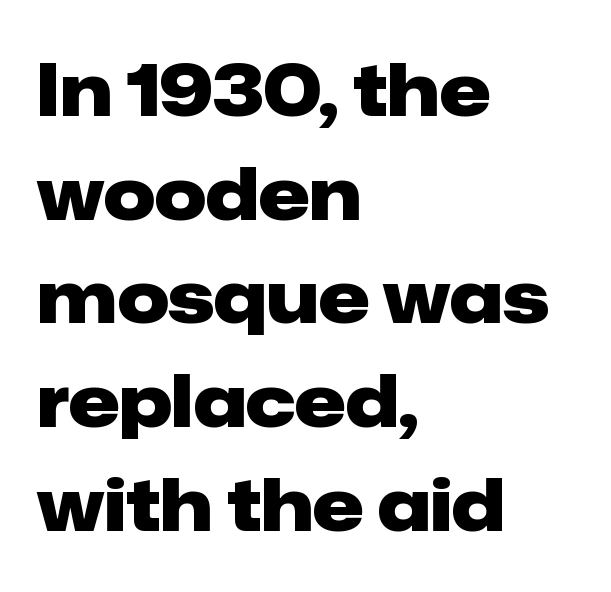
Characters follow at the spacing the type designer built in. The lettering stays uniformly vertical, giving the passage a roman look. Emphasis by weight is at full strength: bold. Do the characters align in a grid? No, the font is proportional. Caption: multi-line text, flush left, ragged right.
